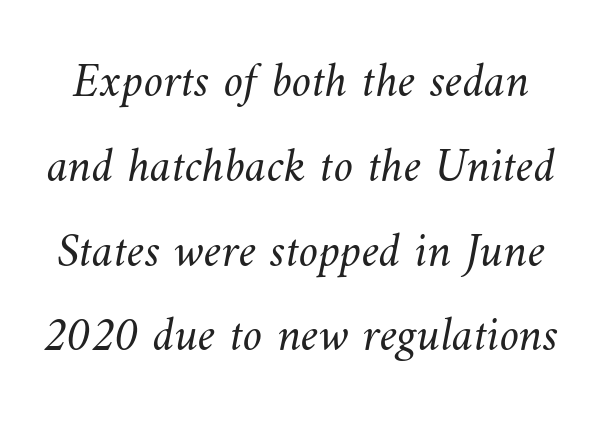
{"bold": "no", "weight": "light", "width": "normal", "stroke_contrast": "medium", "x_height": "small", "monospaced": "no", "underline": "no", "line_spacing_ratio": 1.73, "letter_spacing": "normal", "letter_spacing_em": 0.0, "glyph_px": 49}
